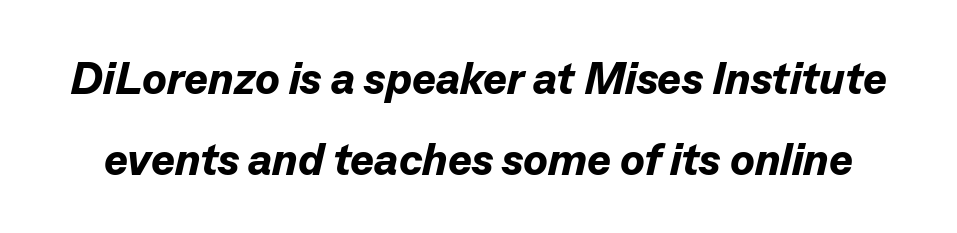
The image shows 45 px bold type, italic (leaning right); set line spacing 1.79x, normal letter spacing, not underlined; low stroke contrast and a medium x-height.
